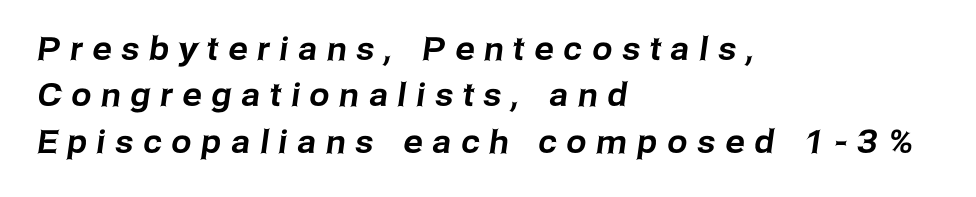
Just letters on the line, the space beneath them empty. The rendering shows plain stroke endings on the letterforms — a sans-serif design. Whoever set this chose a conventional vertical rhythm. Inter-character spacing is expanded well beyond the font's built-in metrics. Which margin do the lines hug? The left one — the right edge is uneven.
